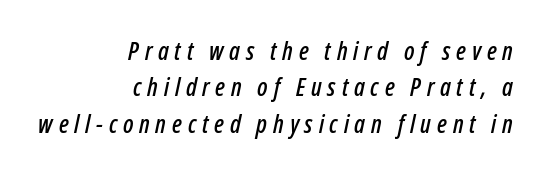
Q: Is the text italic (slanted)? A: Yes, it leans right by about 12 degrees.
Q: Is the text underlined? A: No.
Q: How is the paragraph aligned? A: Right-aligned.
Q: Is the spacing between letters normal or unusually wide? A: Unusually wide.
Q: Is the spacing between lines tight, normal or loose? A: Normal.
